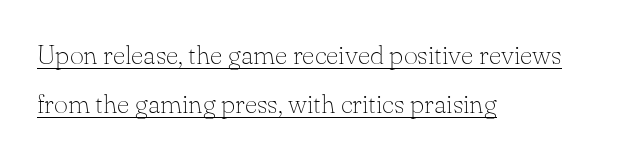
{"italic": "no", "bold": "no", "underline": "yes", "align": "left", "line_spacing_ratio": 1.81, "letter_spacing": "normal", "letter_spacing_em": 0.0, "glyph_px": 27}
